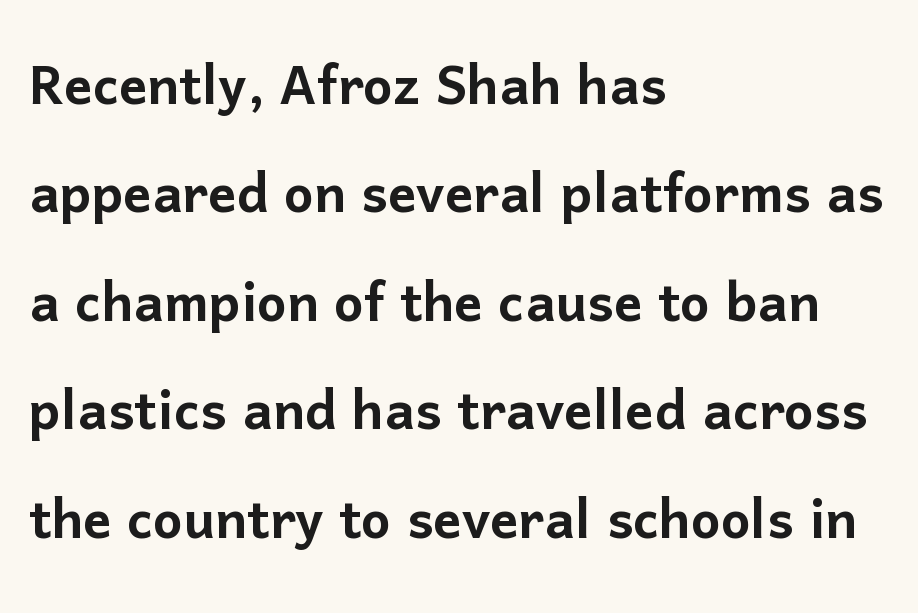
Posture: upright roman. The letterforms sit shoulder to shoulder at normal distance. Looks like regular typesetting: each glyph gets only the width it needs. Honestly, there is no underline to notice here at all.
